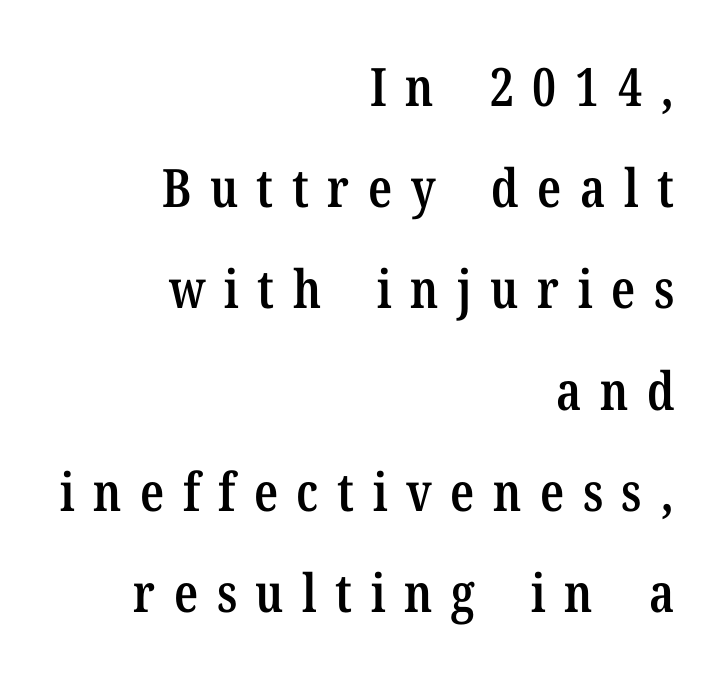
The setting favours the right margin, as signatures and pull-quotes sometimes do. The leading is generous, giving the passage an open texture. Character widths vary here, with narrow letters taking less room than wide ones. Typographic density is moderately raised because the face is semibold. When letters stand straight like this, we call the style roman or upright.
